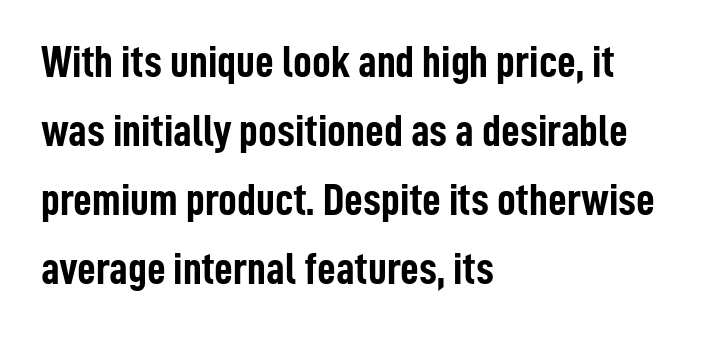
The image shows 46 px semibold, condensed sans-serif type, upright; set left-aligned, normal line spacing (1.5x), normal letter spacing, not underlined; low stroke contrast and a medium x-height.
